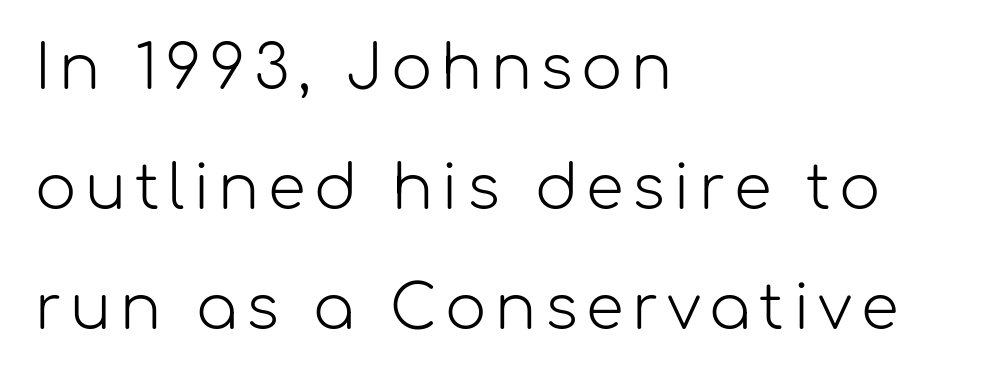
The letters look calm and open, with moderate or lighter stems. These lines are set flush left with a ragged right edge. The line-height multiplier appears high, well above default. The text was rendered using a sans face with plain stroke endings.
